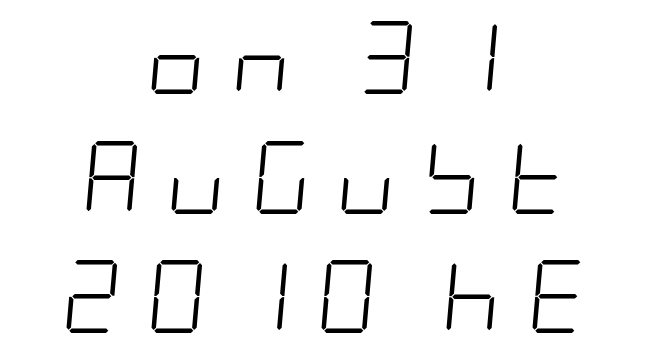
Q: Is the text bold? A: No.
Q: Is the text italic (slanted)? A: Yes, it leans right by about 5 degrees.
Q: Is the text underlined? A: No.
Q: How is the paragraph aligned? A: Centered.
Q: Is the spacing between letters normal or unusually wide? A: Unusually wide.
Q: Is the spacing between lines tight, normal or loose? A: Normal.
Q: Width (condensed, normal, or wide)? A: Condensed.
Q: Stroke contrast? A: Low.
Q: x-height? A: Large.
